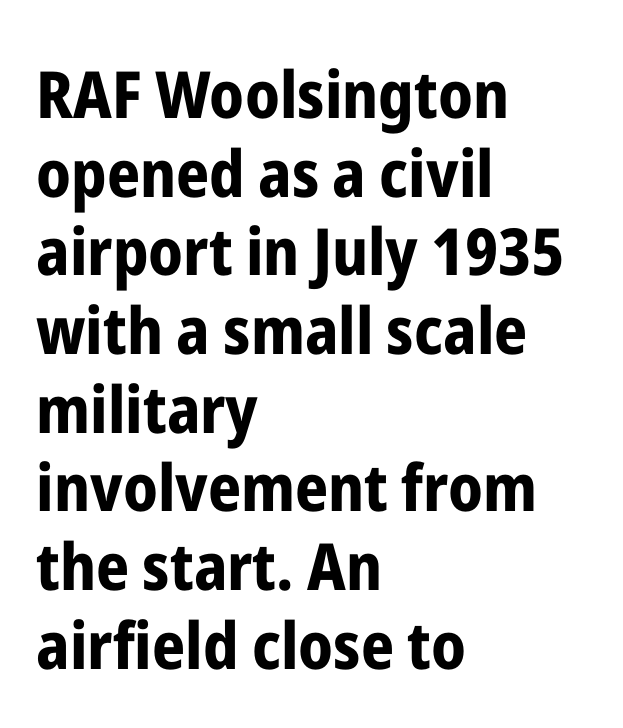
Clear beneath every line of the passage. Letter spacing: default. Look at the stroke-to-counter ratio: heavy, a bold. Layout note: lines flush left. The typography opts for an upright posture over an oblique one.
